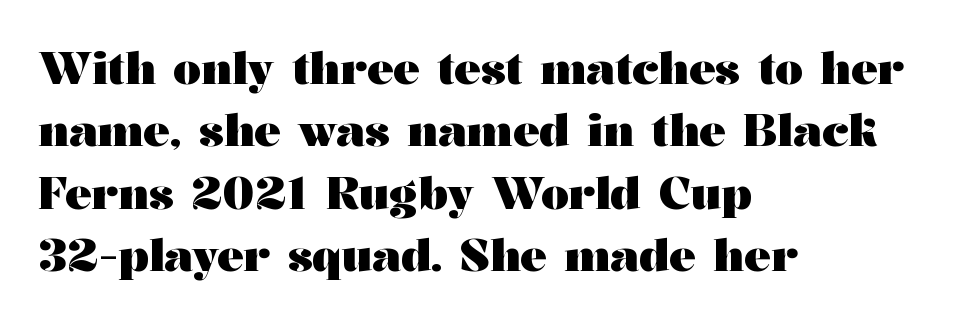
Q: Is the text bold? A: Yes.
Q: Is the text italic (slanted)? A: No, it is upright.
Q: Is the typeface a serif or a sans-serif typeface? A: Serif.
Q: Is the text underlined? A: No.
Q: How is the paragraph aligned? A: Left-aligned.
Q: Is the spacing between letters normal or unusually wide? A: Normal.
Q: Is the spacing between lines tight, normal or loose? A: Normal.
Q: Width (condensed, normal, or wide)? A: Wide.
Q: Stroke contrast? A: Medium.
Q: x-height? A: Medium.
Q: Monospaced? A: No.
